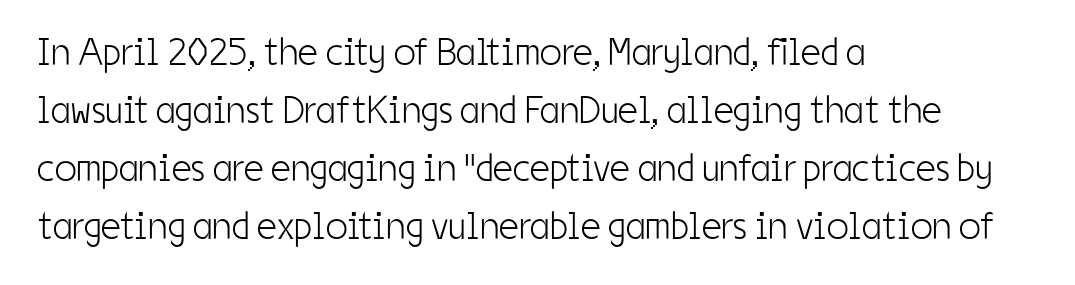
The designer left line spacing at the default. Tall strokes in this sample are plumb rather than angled. Descenders hang freely into open space. The rag falls on the right side of this text block. Here the glyphs are tracked normally, forming tight word shapes.
